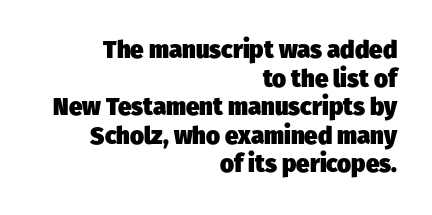
The image shows 24 px bold type; set right-aligned, line spacing 1.19x, normal letter spacing, not underlined.
